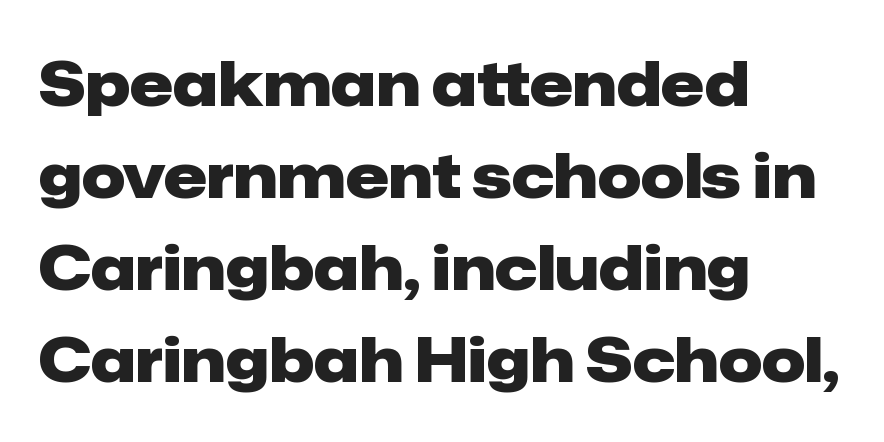
Q: Is the text bold? A: Yes.
Q: Is the text italic (slanted)? A: No, it is upright.
Q: Is the typeface a serif or a sans-serif typeface? A: Sans-serif.
Q: Is the text underlined? A: No.
Q: How is the paragraph aligned? A: Left-aligned.
Q: Is the spacing between letters normal or unusually wide? A: Normal.
Q: Is the spacing between lines tight, normal or loose? A: Normal.
Q: Width (condensed, normal, or wide)? A: Normal.
Q: Stroke contrast? A: Low.
Q: x-height? A: Medium.
Q: Monospaced? A: No.
